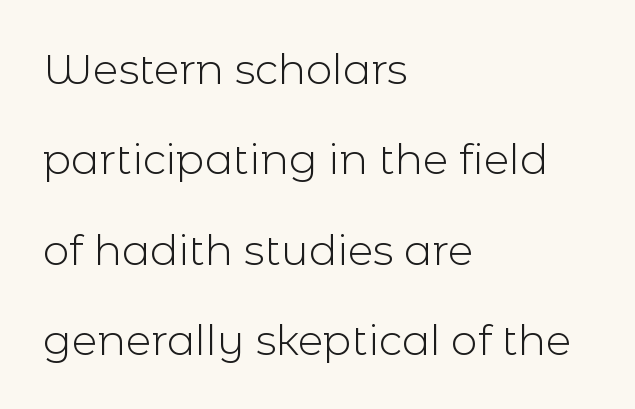
{"serif": "no", "italic": "no", "bold": "no", "weight": "light", "width": "normal", "x_height": "medium", "monospaced": "no", "underline": "no", "align": "left", "line_spacing": "loose", "line_spacing_ratio": 2.15, "letter_spacing": "normal", "letter_spacing_em": 0.0, "glyph_px": 42}
